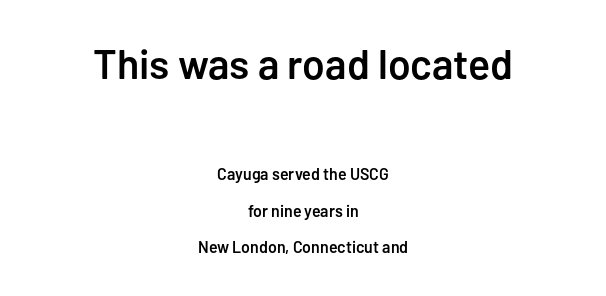
The passage shown is not underscored anywhere. Is there much room between lines? Yes — plenty of vertical air separates them. Layout note: lines centered. The horizontal fit of the characters is conventional and even.
